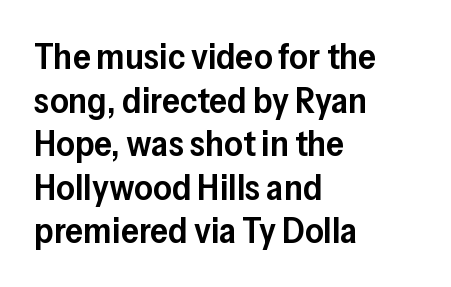
Q: Is the text bold? A: Semi-bold.
Q: Is the text italic (slanted)? A: No, it is upright.
Q: Is the typeface a serif or a sans-serif typeface? A: Sans-serif.
Q: Is the text underlined? A: No.
Q: How is the paragraph aligned? A: Left-aligned.
Q: Is the spacing between letters normal or unusually wide? A: Normal.
Q: Width (condensed, normal, or wide)? A: Normal.
Q: Stroke contrast? A: Low.
Q: x-height? A: Medium.
Q: Monospaced? A: No.
